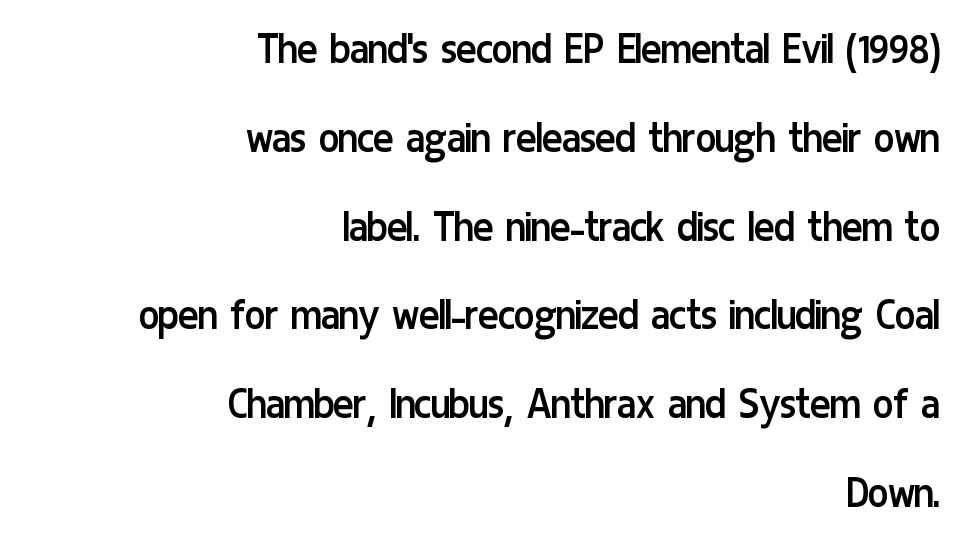
The image shows 48 px regular-weight, condensed sans-serif type, upright; set right-aligned, line spacing 1.85x, normal letter spacing, not underlined; low stroke contrast and a medium x-height.
